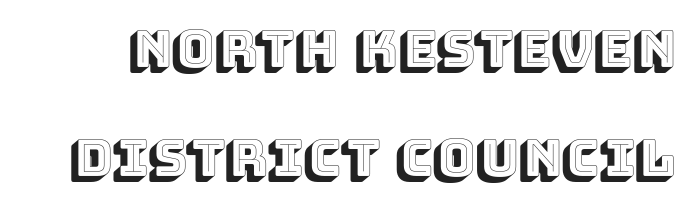
Bare-footed words on every line. Spacing verdict: proportional, widths tailored to each character. Glyph-to-glyph distance matches everyday printed text. Regarding leading, the lines here are spaced well apart. Posture: straight, roman, zero tilt.
